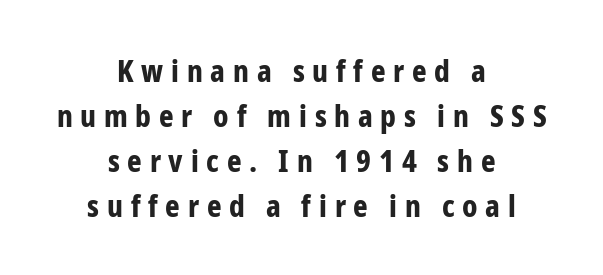
Line spacing here is normal. The passage is arranged like a title page — every line centered. Loose tracking; the words dissolve into strings of separated letters. Plain, unruled lines of type. Nope, not italic — everything's standing straight. A typesetter would call this proportional, since set widths differ per character.
